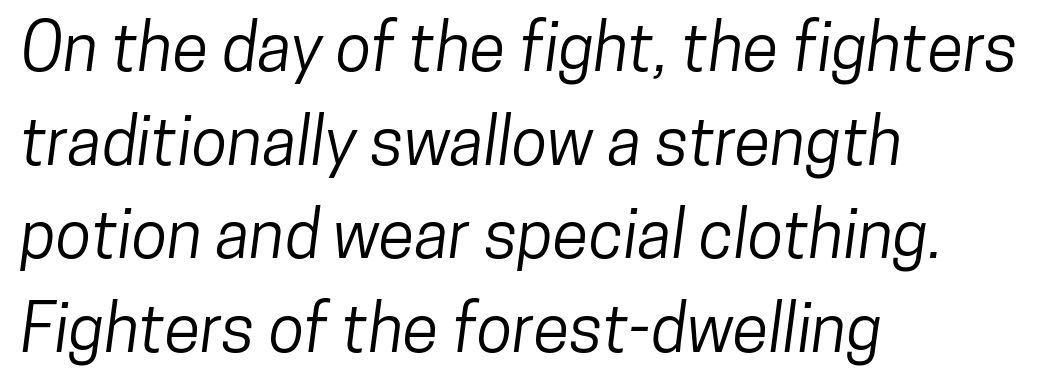
Q: Is the typeface a serif or a sans-serif typeface? A: Sans-serif.
Q: Is the text underlined? A: No.
Q: How is the paragraph aligned? A: Left-aligned.
Q: Is the spacing between letters normal or unusually wide? A: Normal.
Q: Is the spacing between lines tight, normal or loose? A: Normal.
Q: Width (condensed, normal, or wide)? A: Condensed.
Q: Stroke contrast? A: Low.
Q: x-height? A: Medium.
Q: Monospaced? A: No.
